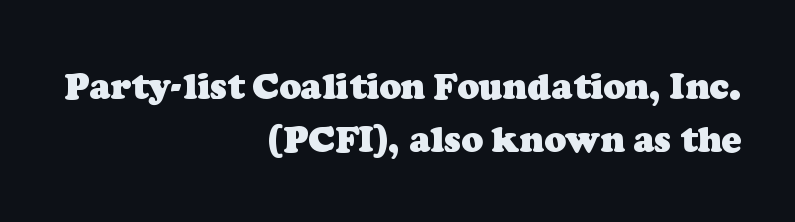
Q: Is the text bold? A: Yes.
Q: Is the typeface a serif or a sans-serif typeface? A: Serif.
Q: Is the text underlined? A: No.
Q: How is the paragraph aligned? A: Right-aligned.
Q: Is the spacing between letters normal or unusually wide? A: Normal.
Q: Is the spacing between lines tight, normal or loose? A: Normal.
Q: Width (condensed, normal, or wide)? A: Normal.
Q: Stroke contrast? A: Low.
Q: x-height? A: Medium.
Q: Monospaced? A: No.
